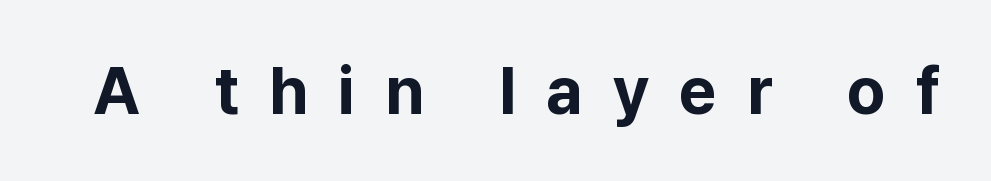
{"serif": "no", "italic": "no", "bold": "yes", "weight": "bold", "width": "normal", "stroke_contrast": "low", "x_height": "medium", "monospaced": "no", "underline": "no", "letter_spacing": "wide", "letter_spacing_em": 0.45, "glyph_px": 66}
